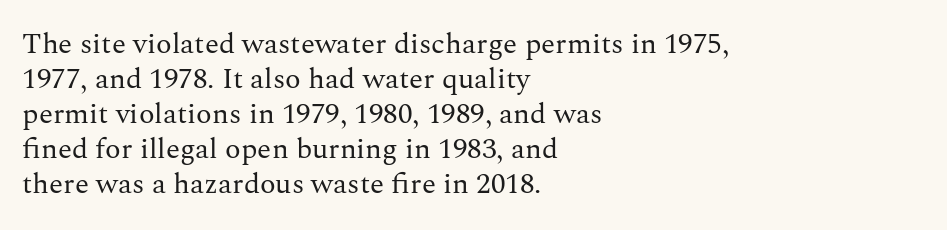
The image shows 29 px regular-weight serif type, upright; set left-aligned, line spacing 1.21x, normal letter spacing, not underlined; medium stroke contrast and a medium x-height.
